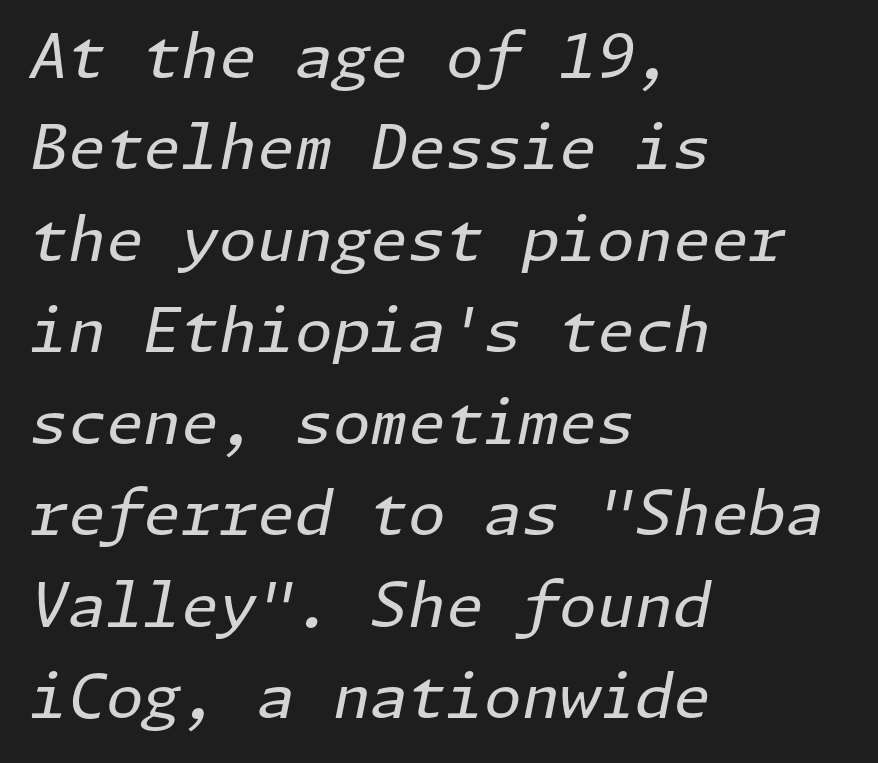
Stems here are at most as thick as an everyday book face. There's an unmistakable incline to the writing here. Letter spacing: default. Type without underlining. Caption: multi-line text, flush left, ragged right. The passage shown stacks its lines at a standard gap.
